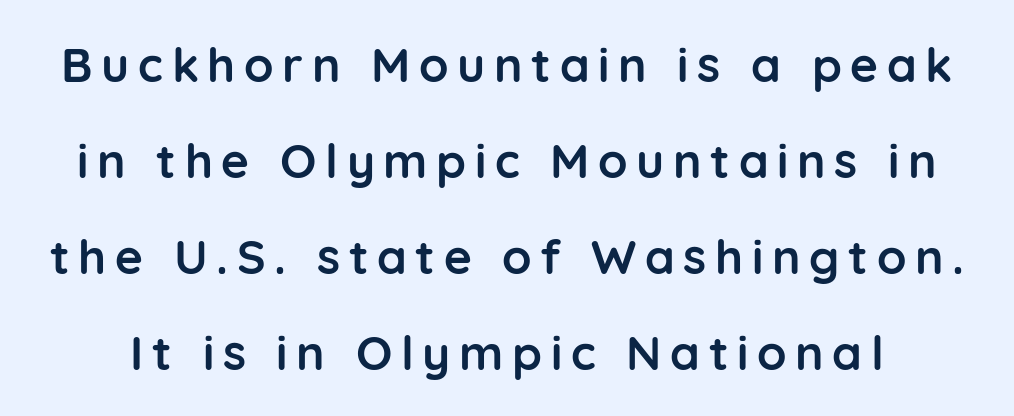
Q: Is the text bold? A: Yes.
Q: Is the text italic (slanted)? A: No, it is upright.
Q: Is the typeface a serif or a sans-serif typeface? A: Sans-serif.
Q: Is the text underlined? A: No.
Q: Is the spacing between lines tight, normal or loose? A: Loose.
Q: Width (condensed, normal, or wide)? A: Normal.
Q: Stroke contrast? A: Low.
Q: x-height? A: Medium.
Q: Monospaced? A: No.
